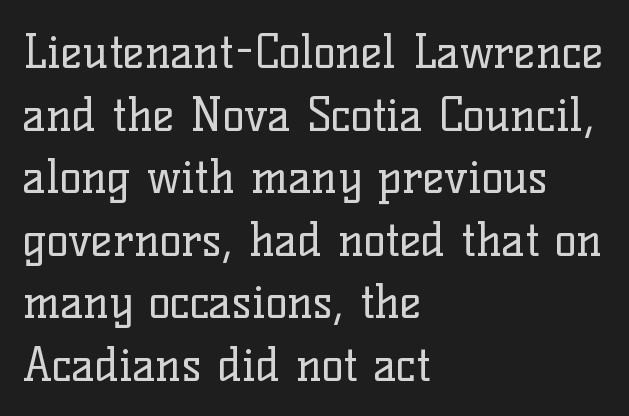
Here the glyphs are tracked normally, forming tight word shapes. Short and long lines alike share a common starting point at left. Each stroke keeps to a modest, everyday thickness or less. Unlike a clean sans, this face finishes its strokes with serifs. Regarding leading, the lines here are spaced in the standard way.
